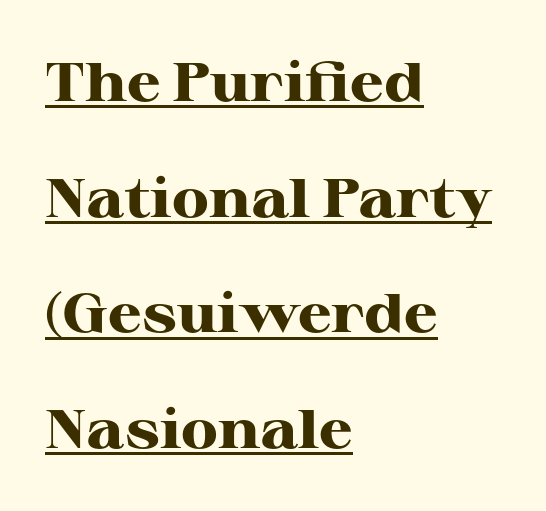
The image shows 54 px heavy, wide serif type, upright; set left-aligned, loose line spacing (2.14x), normal letter spacing, underlined; high stroke contrast and a medium x-height.
